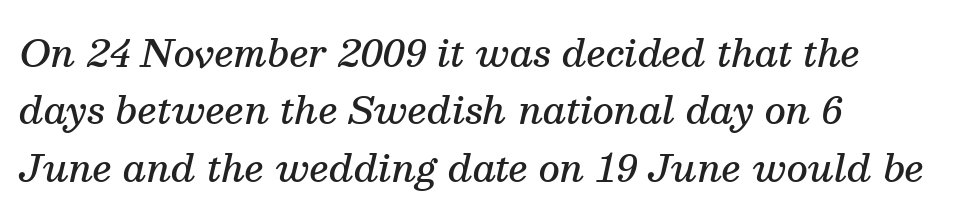
Q: Is the text bold? A: Semi-bold.
Q: Is the text italic (slanted)? A: Yes, it leans right by about 13 degrees.
Q: Is the typeface a serif or a sans-serif typeface? A: Serif.
Q: Is the text underlined? A: No.
Q: How is the paragraph aligned? A: Left-aligned.
Q: Is the spacing between letters normal or unusually wide? A: Normal.
Q: Is the spacing between lines tight, normal or loose? A: Normal.
Q: Width (condensed, normal, or wide)? A: Normal.
Q: Stroke contrast? A: Medium.
Q: x-height? A: Medium.
Q: Monospaced? A: No.
